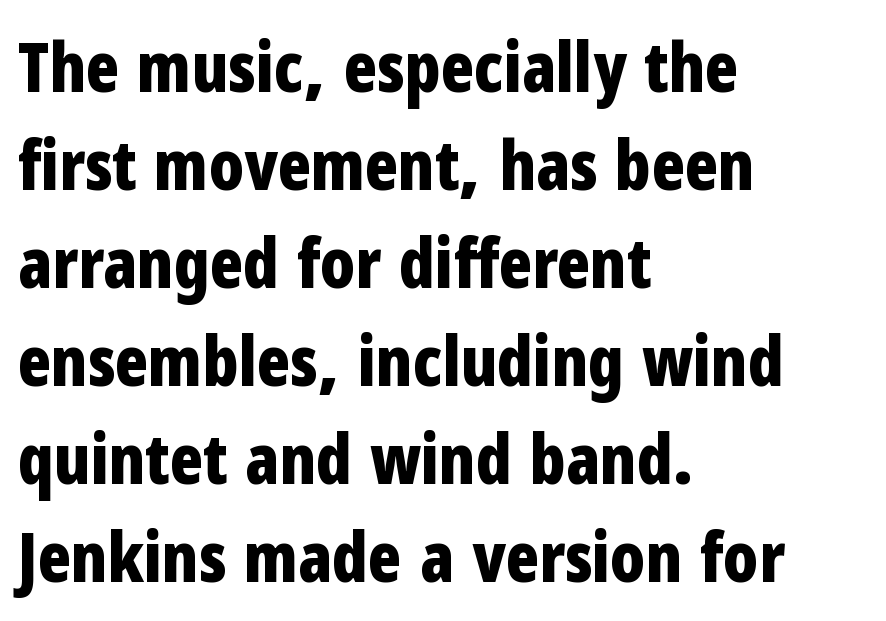
Q: Is the text bold? A: Yes.
Q: Is the text italic (slanted)? A: No, it is upright.
Q: Is the typeface a serif or a sans-serif typeface? A: Sans-serif.
Q: Is the text underlined? A: No.
Q: How is the paragraph aligned? A: Left-aligned.
Q: Is the spacing between letters normal or unusually wide? A: Normal.
Q: Is the spacing between lines tight, normal or loose? A: Normal.
Q: Width (condensed, normal, or wide)? A: Condensed.
Q: Stroke contrast? A: Low.
Q: x-height? A: Medium.
Q: Monospaced? A: No.
